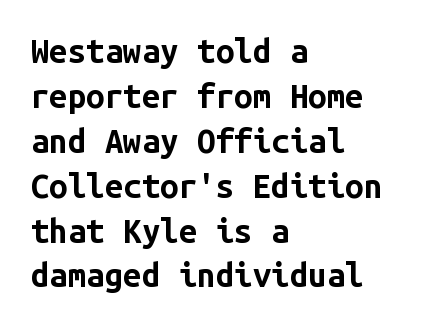
The image shows 33 px bold sans-serif type, upright, monospaced; set left-aligned, normal line spacing (1.36x), normal letter spacing, not underlined; low stroke contrast and a medium x-height.
